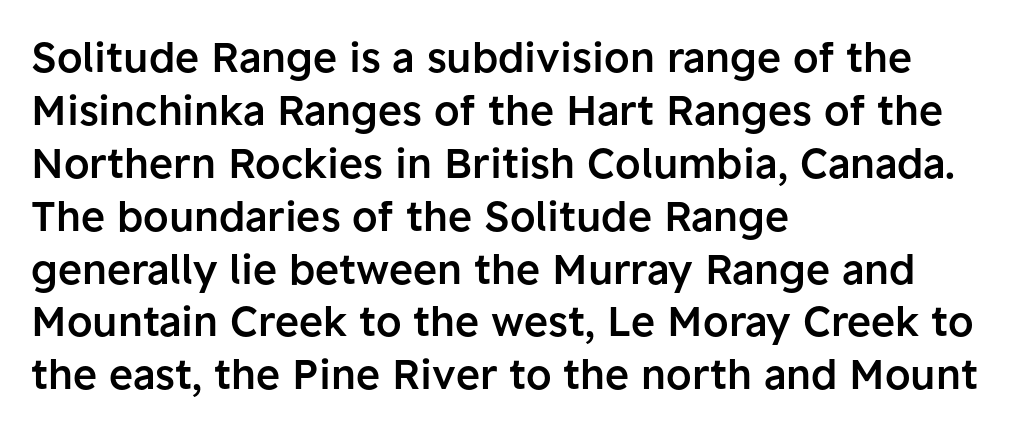
The image shows 41 px semibold sans-serif type, upright; set left-aligned, normal line spacing (1.29x), normal letter spacing, not underlined; low stroke contrast and a medium x-height.
